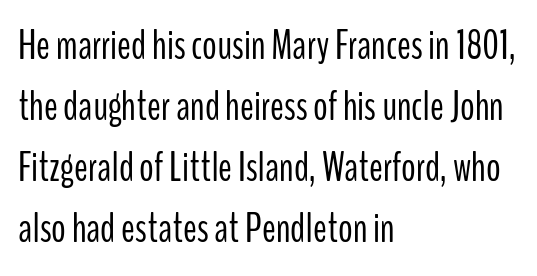
The image shows 41 px light, condensed sans-serif type, upright; set left-aligned, normal line spacing (1.49x), normal letter spacing, not underlined; low stroke contrast and a medium x-height.
